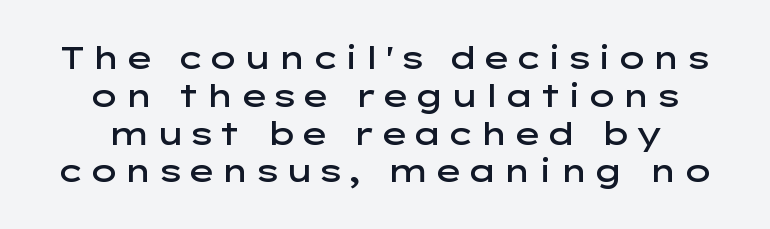
Q: Is the text bold? A: Semi-bold.
Q: Is the text italic (slanted)? A: No, it is upright.
Q: Is the typeface a serif or a sans-serif typeface? A: Sans-serif.
Q: Is the text underlined? A: No.
Q: Width (condensed, normal, or wide)? A: Wide.
Q: Stroke contrast? A: Low.
Q: x-height? A: Medium.
Q: Monospaced? A: No.
